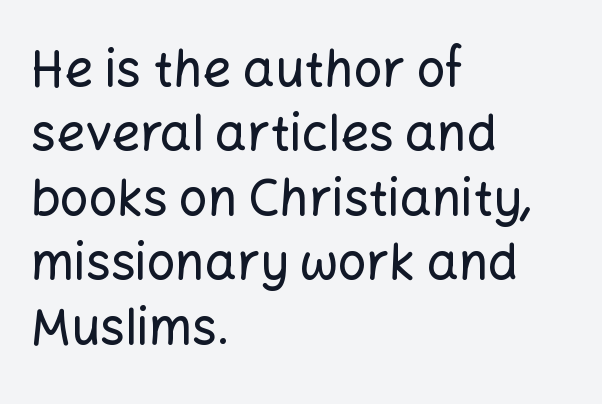
Q: Is the text italic (slanted)? A: No, it is upright.
Q: Is the typeface a serif or a sans-serif typeface? A: Sans-serif.
Q: Is the text underlined? A: No.
Q: How is the paragraph aligned? A: Left-aligned.
Q: Is the spacing between letters normal or unusually wide? A: Normal.
Q: Is the spacing between lines tight, normal or loose? A: Normal.
Q: Width (condensed, normal, or wide)? A: Normal.
Q: Stroke contrast? A: Low.
Q: x-height? A: Medium.
Q: Monospaced? A: No.
